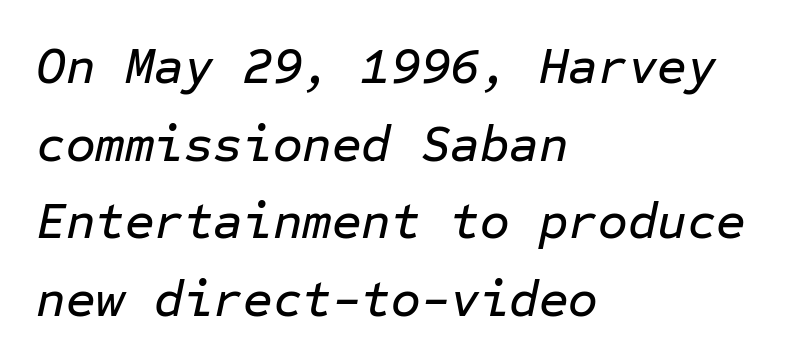
Q: Is the text italic (slanted)? A: Yes, it leans right by about 12 degrees.
Q: Is the text underlined? A: No.
Q: How is the paragraph aligned? A: Left-aligned.
Q: Is the spacing between letters normal or unusually wide? A: Normal.
Q: Is the spacing between lines tight, normal or loose? A: Normal.
Q: Width (condensed, normal, or wide)? A: Normal.
Q: Stroke contrast? A: Low.
Q: x-height? A: Medium.
Q: Monospaced? A: Yes.
